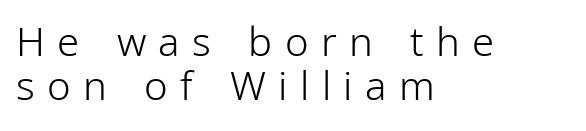
Q: Is the text bold? A: No.
Q: Is the text italic (slanted)? A: No, it is upright.
Q: Is the typeface a serif or a sans-serif typeface? A: Sans-serif.
Q: Is the text underlined? A: No.
Q: How is the paragraph aligned? A: Left-aligned.
Q: Is the spacing between letters normal or unusually wide? A: Unusually wide.
Q: Is the spacing between lines tight, normal or loose? A: Tight.
Q: Width (condensed, normal, or wide)? A: Condensed.
Q: Stroke contrast? A: Low.
Q: x-height? A: Medium.
Q: Monospaced? A: No.
